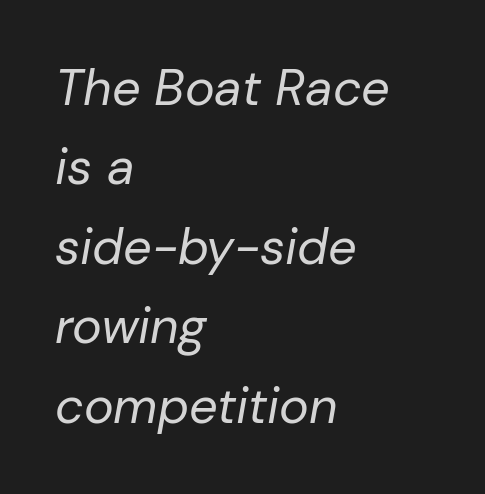
The passage shown has conventional tracking throughout. Interline gaps are of average width in this sample. Emphasis-style slanted type is in use. The weight tops out at a normal text grade. Leftover space on each line is placed entirely after the last word. Is this a fixed-width face? No — the glyphs have proportional, varying widths.
